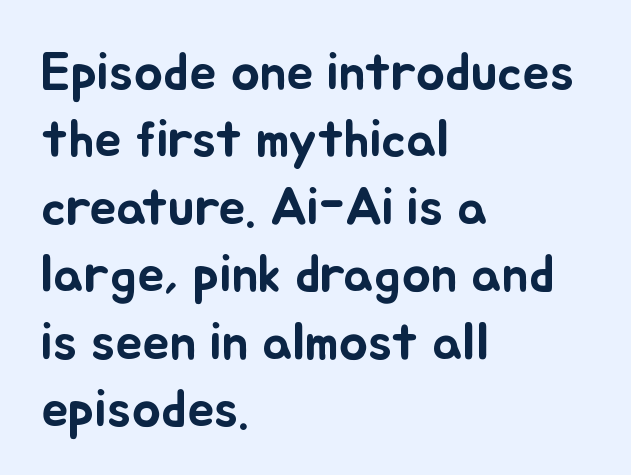
In terms of letterspacing, this is plain default setting. This is the regular roman posture of the typeface. A classic flush-left, rag-right setting is used for this passage. Lines of text with bare space underneath. Successive baselines arrive at the customary interval. Looks like regular typesetting: each glyph gets only the width it needs.
